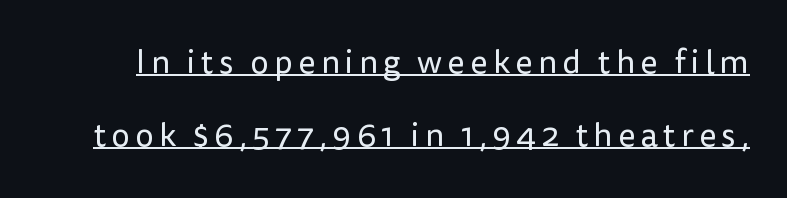
{"serif": "no", "italic": "no", "bold": "no", "weight": "regular", "width": "normal", "stroke_contrast": "low", "x_height": "medium", "monospaced": "no", "underline": "yes", "line_spacing": "loose", "line_spacing_ratio": 2.21, "glyph_px": 33}
